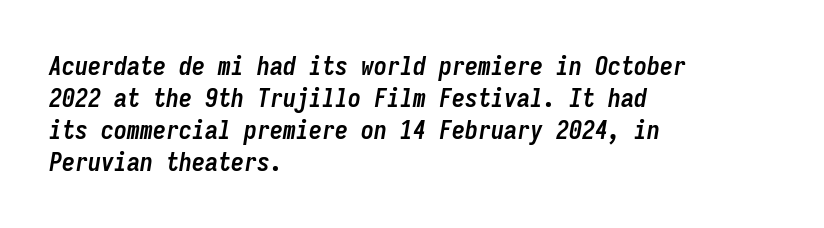
Q: Is the text bold? A: Yes.
Q: Is the text italic (slanted)? A: Yes, it leans right by about 9 degrees.
Q: Is the text underlined? A: No.
Q: How is the paragraph aligned? A: Left-aligned.
Q: Is the spacing between letters normal or unusually wide? A: Normal.
